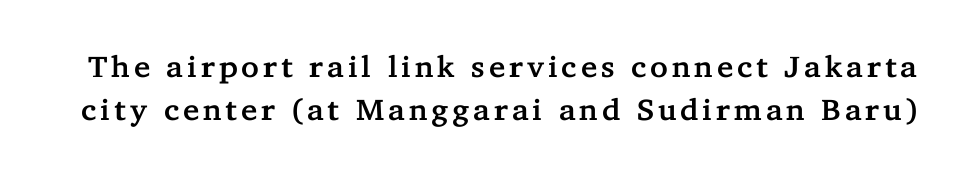
Typographically, this falls in the serif category. The face used here is proportionally spaced, like ordinary book or web type. These lines were composed using upright roman letters. Quick note: underline off. Is there much room between lines? A standard amount, neither cramped nor airy.
